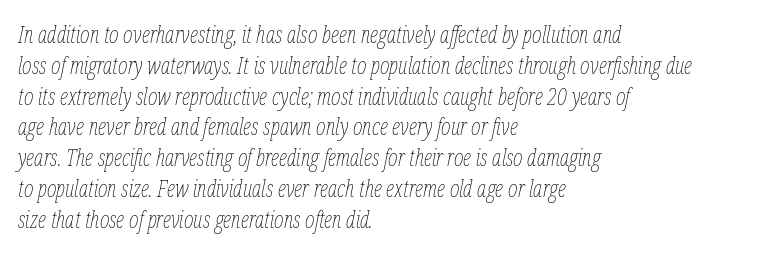
Q: Is the text bold? A: No.
Q: Is the text italic (slanted)? A: Yes, it leans right by about 12 degrees.
Q: Is the text underlined? A: No.
Q: How is the paragraph aligned? A: Left-aligned.
Q: Is the spacing between letters normal or unusually wide? A: Normal.
Q: Is the spacing between lines tight, normal or loose? A: Normal.
